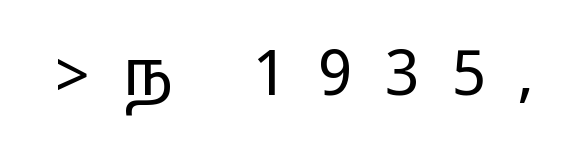
The image shows 63 px wide sans-serif type, upright; set unusually wide letter spacing (+0.5 em), not underlined; medium stroke contrast.
